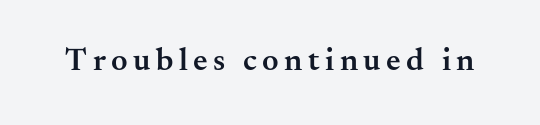
The letters stand upright; this is a roman face. Character widths vary here, with narrow letters taking less room than wide ones. Examine the stroke ends and you'll spot serifs. This is moderately heavy type, rendered in semibold. Unmarked baselines from the first word to the last.
